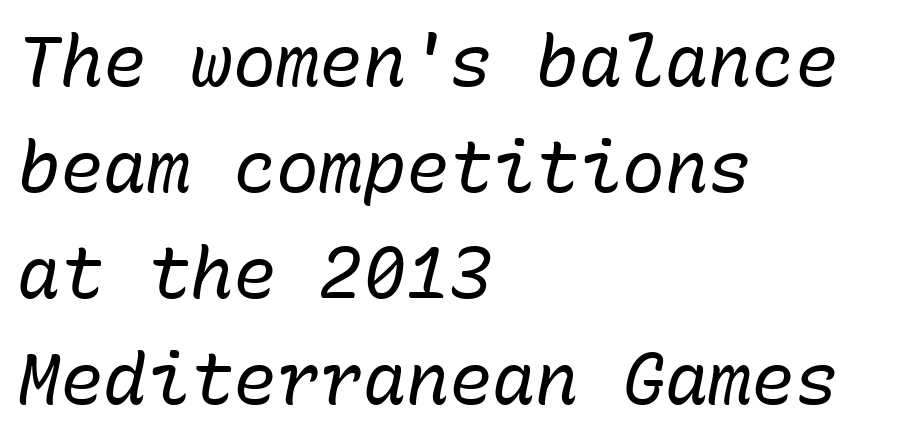
{"italic": "yes", "lean": "right", "slant_degrees": 10, "bold": "no", "weight": "regular", "width": "normal", "stroke_contrast": "low", "x_height": "medium", "monospaced": "yes", "underline": "no", "align": "left", "line_spacing": "normal", "line_spacing_ratio": 1.47, "letter_spacing": "normal", "letter_spacing_em": 0.0, "glyph_px": 72}
